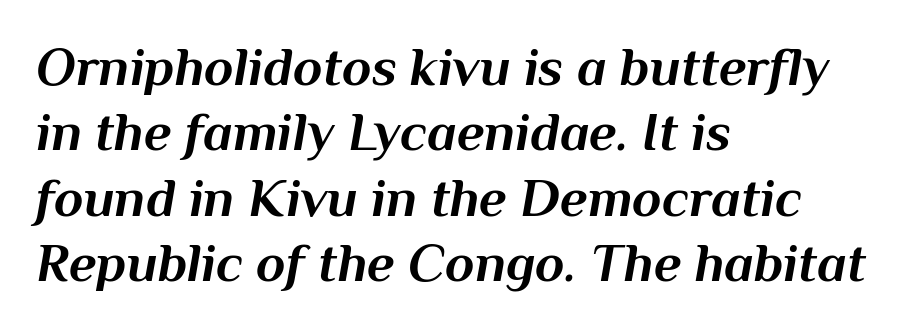
Q: Is the text bold? A: Yes.
Q: Is the text italic (slanted)? A: Yes, it leans right by about 10 degrees.
Q: Is the text underlined? A: No.
Q: How is the paragraph aligned? A: Left-aligned.
Q: Is the spacing between letters normal or unusually wide? A: Normal.
Q: Width (condensed, normal, or wide)? A: Normal.
Q: Stroke contrast? A: Medium.
Q: x-height? A: Medium.
Q: Monospaced? A: No.
